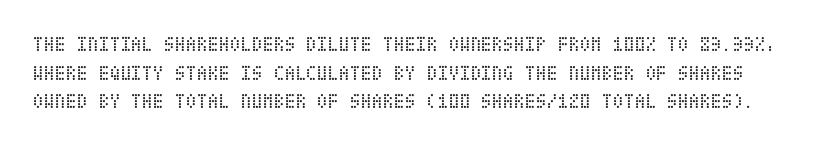
Q: Is the text bold? A: No.
Q: Is the text italic (slanted)? A: No, it is upright.
Q: Is the text underlined? A: No.
Q: Is the spacing between letters normal or unusually wide? A: Normal.
Q: Is the spacing between lines tight, normal or loose? A: Normal.
